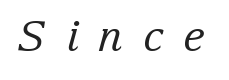
Q: Is the text bold? A: No.
Q: Is the text italic (slanted)? A: Yes, it leans right by about 15 degrees.
Q: Is the typeface a serif or a sans-serif typeface? A: Serif.
Q: Is the text underlined? A: No.
Q: Is the spacing between letters normal or unusually wide? A: Unusually wide.
Q: Width (condensed, normal, or wide)? A: Normal.
Q: Stroke contrast? A: Low.
Q: x-height? A: Medium.
Q: Monospaced? A: No.
